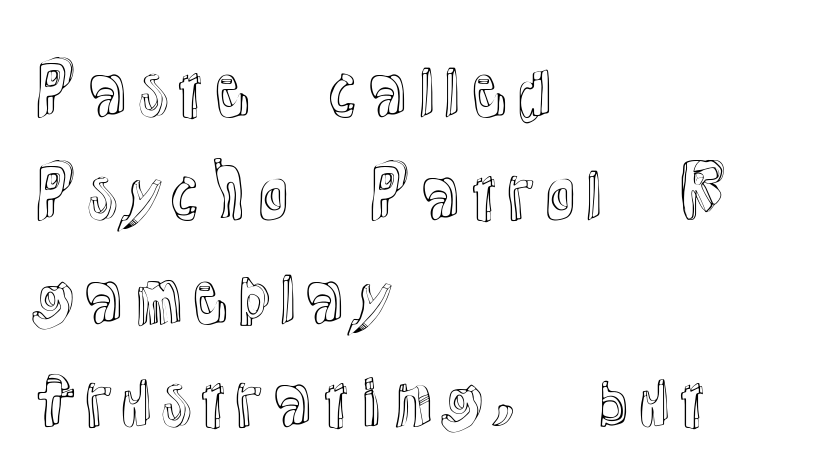
{"italic": "no", "width": "normal", "x_height": "medium", "monospaced": "no", "underline": "no", "align": "left", "line_spacing": "normal", "line_spacing_ratio": 1.5, "letter_spacing": "normal", "letter_spacing_em": 0.0, "glyph_px": 69}
